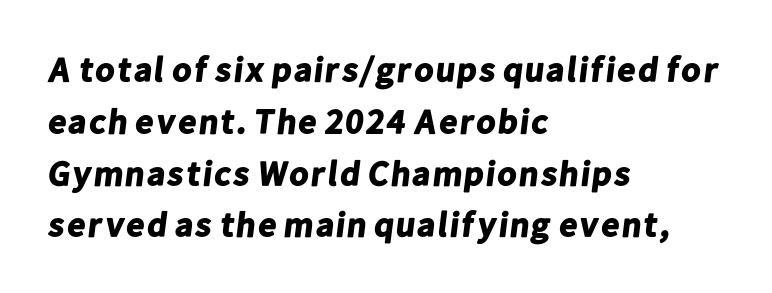
{"serif": "no", "bold": "yes", "weight": "bold", "width": "normal", "stroke_contrast": "low", "x_height": "medium", "monospaced": "no", "underline": "no", "align": "left", "line_spacing": "normal", "line_spacing_ratio": 1.48, "letter_spacing": "normal", "letter_spacing_em": 0.0, "glyph_px": 35}
